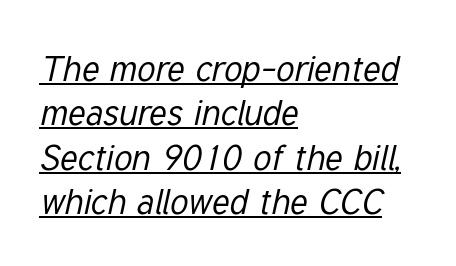
Q: Is the text bold? A: No.
Q: Is the text italic (slanted)? A: Yes, it leans right by about 12 degrees.
Q: Is the text underlined? A: Yes.
Q: How is the paragraph aligned? A: Left-aligned.
Q: Is the spacing between letters normal or unusually wide? A: Normal.
Q: Width (condensed, normal, or wide)? A: Condensed.
Q: Stroke contrast? A: Low.
Q: x-height? A: Medium.
Q: Monospaced? A: No.
